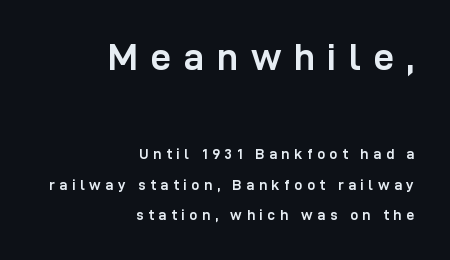
Q: Is the text bold? A: Yes.
Q: Is the text italic (slanted)? A: No, it is upright.
Q: Is the typeface a serif or a sans-serif typeface? A: Sans-serif.
Q: Is the text underlined? A: No.
Q: How is the paragraph aligned? A: Right-aligned.
Q: Is the spacing between letters normal or unusually wide? A: Unusually wide.
Q: Is the spacing between lines tight, normal or loose? A: Loose.
Q: Which block of text is set in a larger size, the first (top) or the second (bottom)? A: The first (top) one.
Q: Width (condensed, normal, or wide)? A: Normal.
Q: Stroke contrast? A: Low.
Q: x-height? A: Medium.
Q: Monospaced? A: No.
